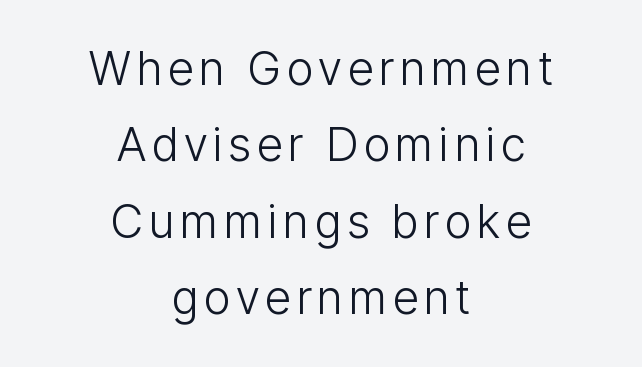
{"serif": "no", "italic": "no", "bold": "no", "weight": "light", "width": "condensed", "stroke_contrast": "low", "x_height": "medium", "monospaced": "no", "underline": "no", "align": "center", "line_spacing": "normal", "line_spacing_ratio": 1.66, "glyph_px": 46}
